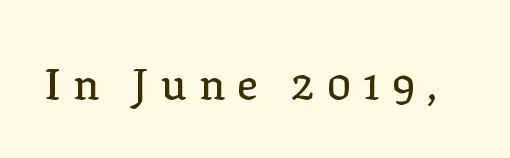
{"serif": "yes", "italic": "no", "width": "normal", "stroke_contrast": "low", "x_height": "medium", "monospaced": "no", "underline": "no", "letter_spacing": "wide", "letter_spacing_em": 0.26, "glyph_px": 44}
